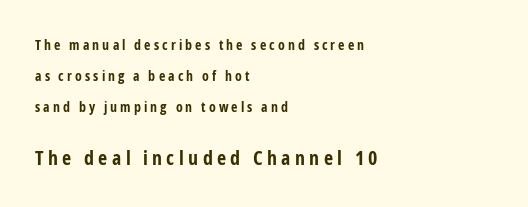
The setting favours the left margin, as ordinary paragraphs usually do. Scale increases going downward across the two blocks. The space between consecutive lines is lavish. The passage shown has open, widely tracked lettering throughout. The glyphs are unaccompanied by any horizontal stroke below them.
